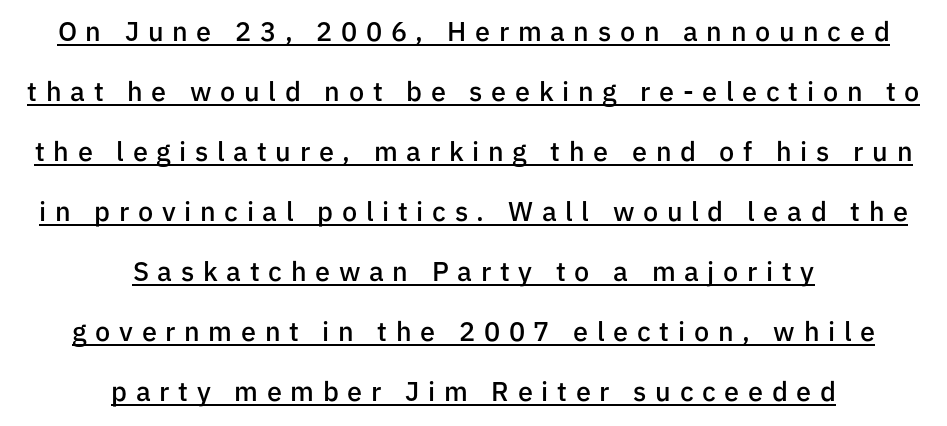
Q: Is the text bold? A: Semi-bold.
Q: Is the text italic (slanted)? A: No, it is upright.
Q: Is the text underlined? A: Yes.
Q: How is the paragraph aligned? A: Centered.
Q: Is the spacing between letters normal or unusually wide? A: Unusually wide.
Q: Is the spacing between lines tight, normal or loose? A: Loose.
